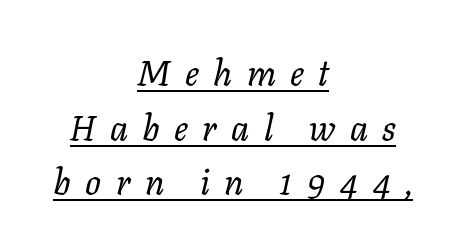
Q: Is the text bold? A: No.
Q: Is the text italic (slanted)? A: Yes, it leans right by about 11 degrees.
Q: Is the text underlined? A: Yes.
Q: How is the paragraph aligned? A: Centered.
Q: Is the spacing between letters normal or unusually wide? A: Unusually wide.
Q: Is the spacing between lines tight, normal or loose? A: Normal.
Q: Width (condensed, normal, or wide)? A: Normal.
Q: Stroke contrast? A: Low.
Q: x-height? A: Medium.
Q: Monospaced? A: No.
